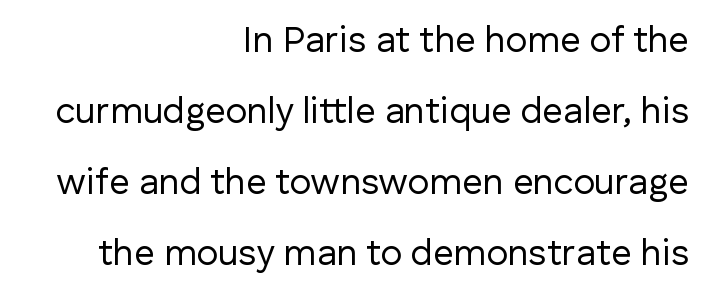
Q: Is the text bold? A: No.
Q: Is the text italic (slanted)? A: No, it is upright.
Q: Is the typeface a serif or a sans-serif typeface? A: Sans-serif.
Q: Is the text underlined? A: No.
Q: How is the paragraph aligned? A: Right-aligned.
Q: Is the spacing between letters normal or unusually wide? A: Normal.
Q: Is the spacing between lines tight, normal or loose? A: Loose.
Q: Width (condensed, normal, or wide)? A: Normal.
Q: Stroke contrast? A: Low.
Q: x-height? A: Medium.
Q: Monospaced? A: No.
